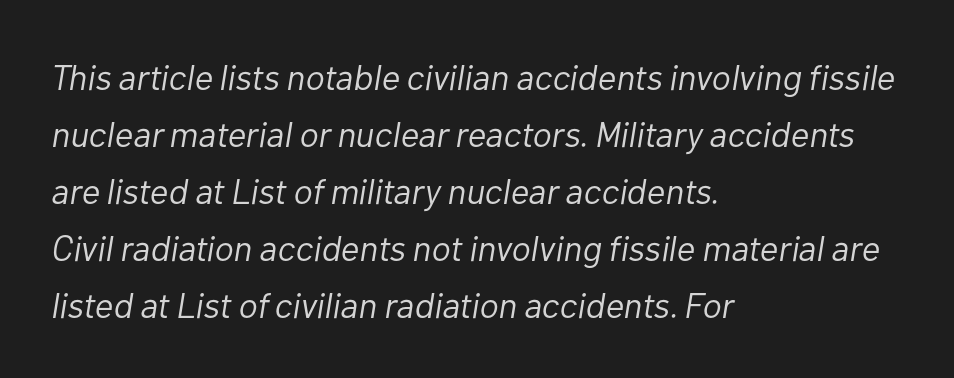
Q: Is the text bold? A: No.
Q: Is the text italic (slanted)? A: Yes, it leans right by about 10 degrees.
Q: Is the text underlined? A: No.
Q: How is the paragraph aligned? A: Left-aligned.
Q: Is the spacing between letters normal or unusually wide? A: Normal.
Q: Is the spacing between lines tight, normal or loose? A: Normal.
Q: Width (condensed, normal, or wide)? A: Normal.
Q: Stroke contrast? A: Low.
Q: x-height? A: Medium.
Q: Monospaced? A: No.
